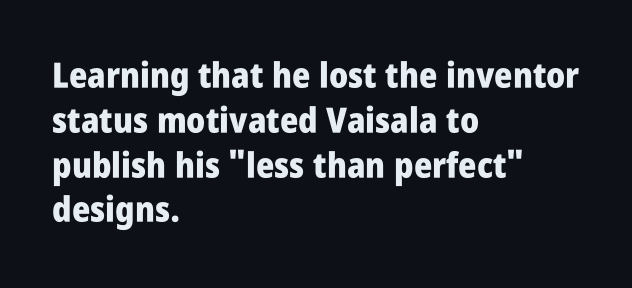
{"serif": "no", "italic": "no", "bold": "yes", "weight": "heavy", "width": "condensed", "stroke_contrast": "low", "x_height": "large", "monospaced": "no", "underline": "no", "align": "left", "line_spacing": "normal", "line_spacing_ratio": 1.28, "letter_spacing": "normal", "letter_spacing_em": 0.0, "glyph_px": 35}
